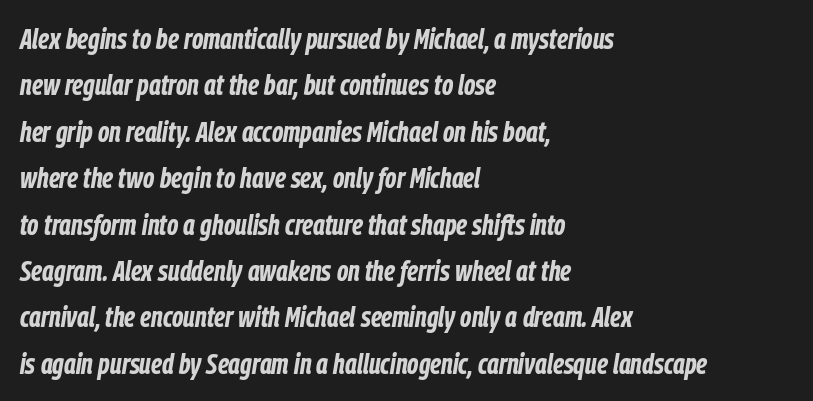
The image shows 29 px bold, condensed type, italic (leaning right); set left-aligned, normal line spacing (1.6x), normal letter spacing, not underlined; low stroke contrast and a medium x-height.
